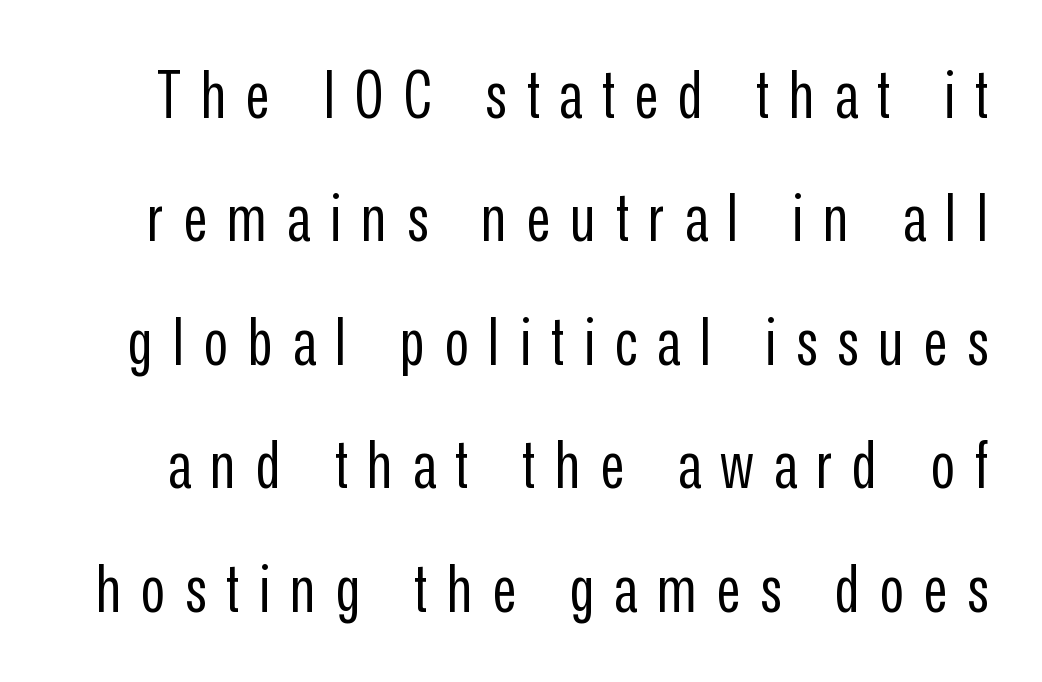
{"serif": "no", "italic": "no", "bold": "no", "weight": "regular", "width": "condensed", "stroke_contrast": "low", "x_height": "medium", "monospaced": "no", "underline": "no", "line_spacing_ratio": 1.87, "letter_spacing": "wide", "letter_spacing_em": 0.3, "glyph_px": 66}
